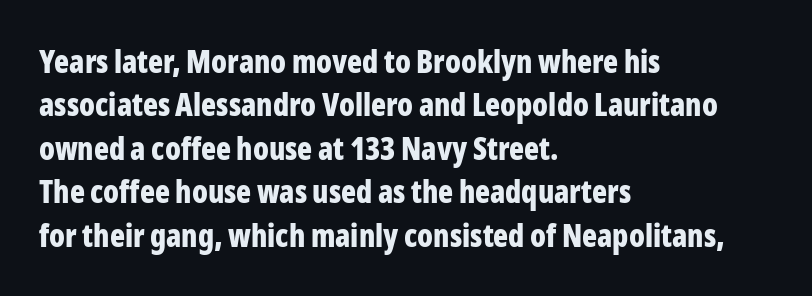
Q: Is the text bold? A: Yes.
Q: Is the text italic (slanted)? A: No, it is upright.
Q: Is the typeface a serif or a sans-serif typeface? A: Sans-serif.
Q: Is the text underlined? A: No.
Q: How is the paragraph aligned? A: Left-aligned.
Q: Is the spacing between letters normal or unusually wide? A: Normal.
Q: Is the spacing between lines tight, normal or loose? A: Normal.
Q: Width (condensed, normal, or wide)? A: Condensed.
Q: Stroke contrast? A: Low.
Q: x-height? A: Medium.
Q: Monospaced? A: No.
